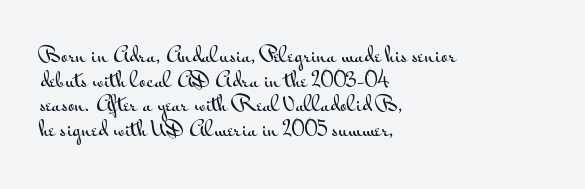
Q: Is the text underlined? A: No.
Q: How is the paragraph aligned? A: Left-aligned.
Q: Is the spacing between letters normal or unusually wide? A: Normal.
